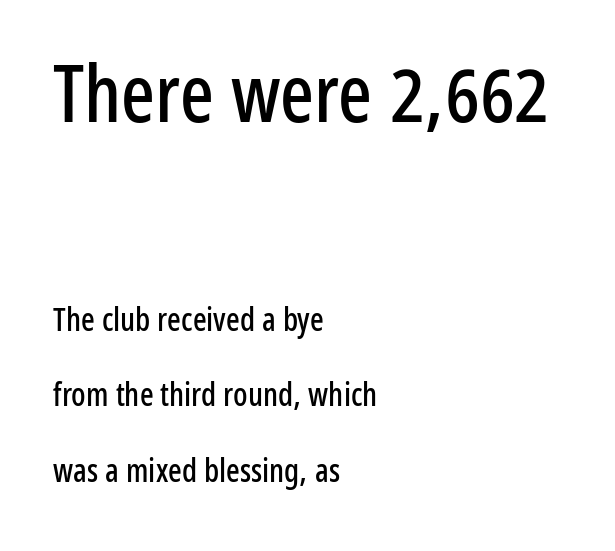
{"serif": "no", "italic": "no", "width": "condensed", "stroke_contrast": "low", "x_height": "medium", "monospaced": "no", "underline": "no", "align": "left", "line_spacing": "loose", "line_spacing_ratio": 2.36, "letter_spacing": "normal", "letter_spacing_em": 0.0, "larger_block": "first", "size_ratio": 2.47, "glyph_px": 79}
